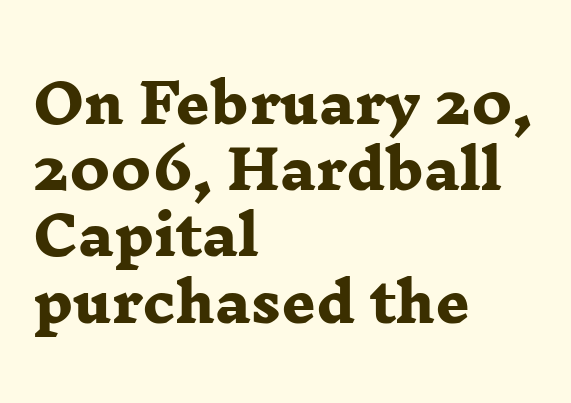
The image shows 53 px heavy, wide serif type; set left-aligned, normal line spacing (1.25x), normal letter spacing, not underlined; low stroke contrast and a medium x-height.
